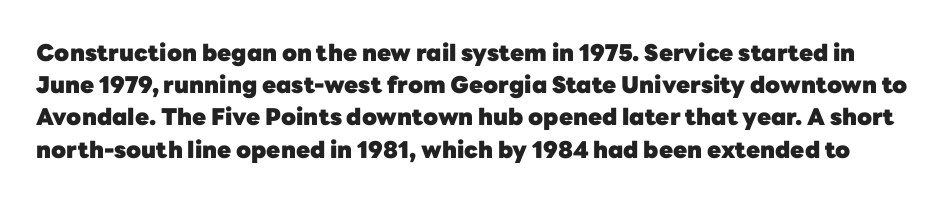
The image shows 23 px bold type, upright; set normal line spacing (1.4x), normal letter spacing, not underlined.
